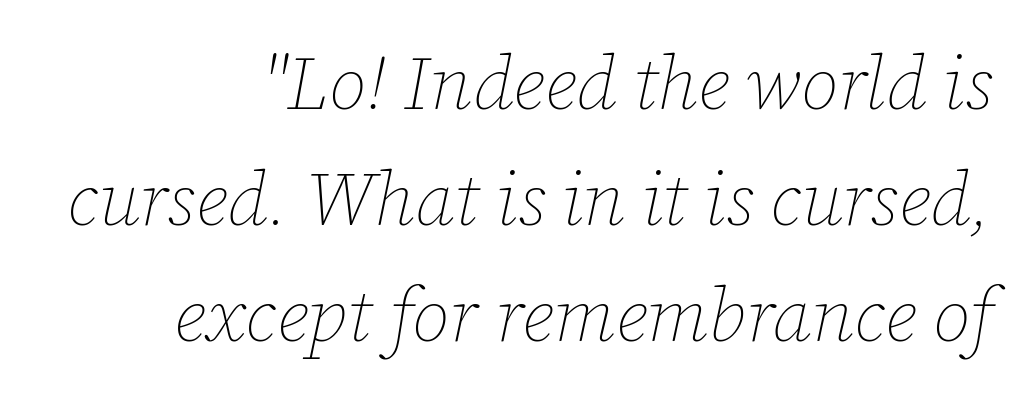
{"italic": "yes", "lean": "right", "slant_degrees": 12, "bold": "no", "weight": "thin", "width": "normal", "stroke_contrast": "low", "x_height": "medium", "monospaced": "no", "underline": "no", "align": "right", "line_spacing": "normal", "line_spacing_ratio": 1.55, "letter_spacing": "normal", "letter_spacing_em": 0.0, "glyph_px": 75}
